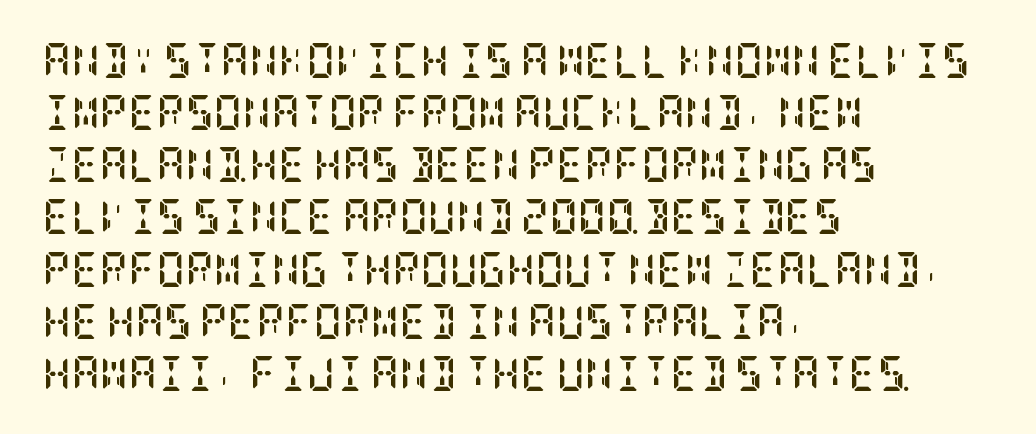
One-word summary of the alignment: left. Ascenders rise straight up at ninety degrees. The passage shown stacks its lines at a standard gap. Between one letter and the next there's only the usual sliver of space.
